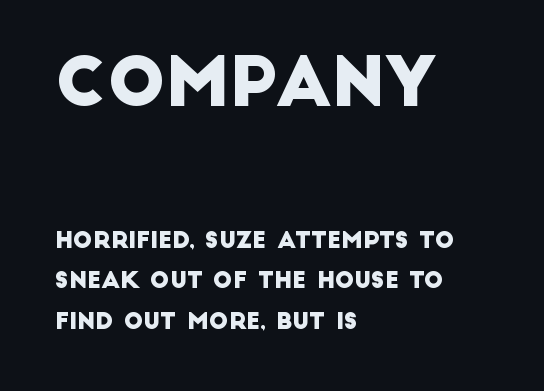
{"serif": "no", "width": "normal", "stroke_contrast": "low", "x_height": "large", "monospaced": "no", "underline": "no", "align": "left", "line_spacing_ratio": 1.77, "letter_spacing": "normal", "letter_spacing_em": 0.0, "larger_block": "first", "size_ratio": 2.96, "glyph_px": 68}
